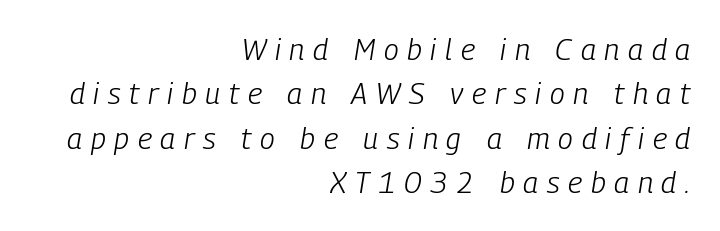
The image shows 30 px light, condensed type, italic (leaning right); set right-aligned, normal line spacing (1.48x), unusually wide letter spacing (+0.29 em), not underlined; low stroke contrast and a medium x-height.
